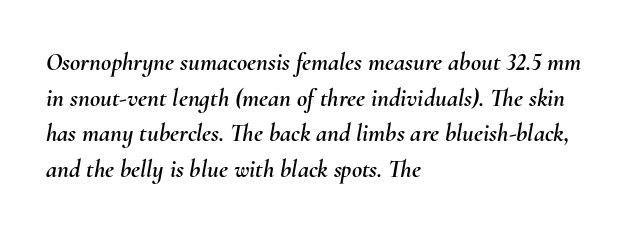
There's an unmistakable incline to the writing here. Plain, unruled lines of type. Vertically, the passage feels balanced, rows spaced as you'd expect. The face used here is rendered with its standard letterfit. In CSS terms this would be text-align: left.
